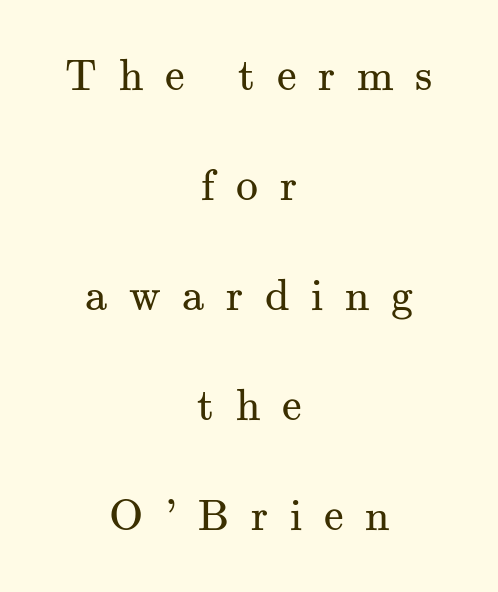
{"serif": "yes", "italic": "no", "bold": "no", "weight": "regular", "width": "normal", "stroke_contrast": "medium", "x_height": "small", "monospaced": "no", "underline": "no", "align": "center", "line_spacing": "loose", "line_spacing_ratio": 2.5, "letter_spacing": "wide", "letter_spacing_em": 0.49, "glyph_px": 44}
